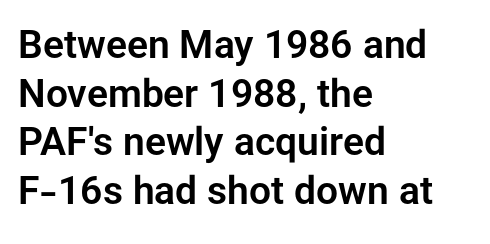
{"serif": "no", "italic": "no", "width": "normal", "stroke_contrast": "low", "x_height": "medium", "monospaced": "no", "underline": "no", "align": "left", "line_spacing": "normal", "line_spacing_ratio": 1.25, "letter_spacing": "normal", "letter_spacing_em": 0.0, "glyph_px": 39}
